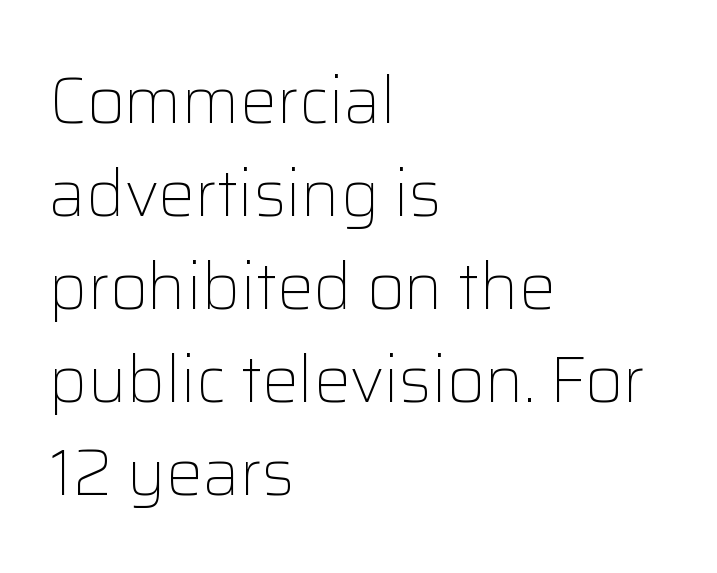
The image shows 65 px light sans-serif type, upright; set left-aligned, normal line spacing (1.43x), normal letter spacing, not underlined; low stroke contrast and a medium x-height.
